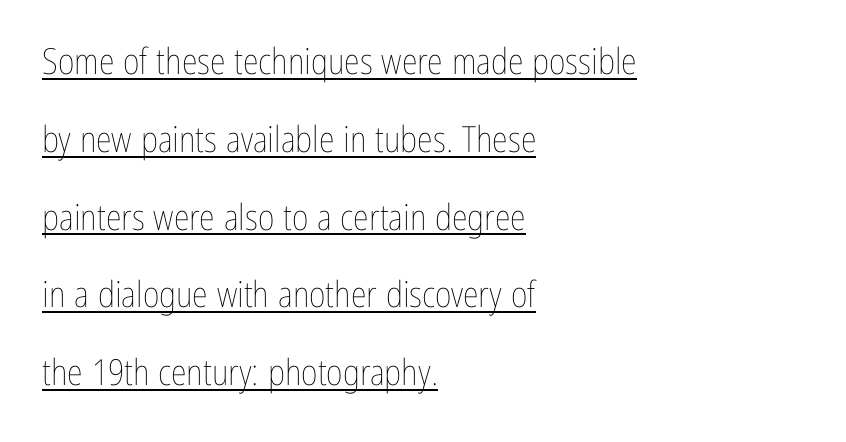
The paragraph has a hard left edge and a soft right edge. Short note: letters normally spaced. The lettering is marked with a stroke running underneath it. Varying glyph widths throughout — classic text-font behaviour.
